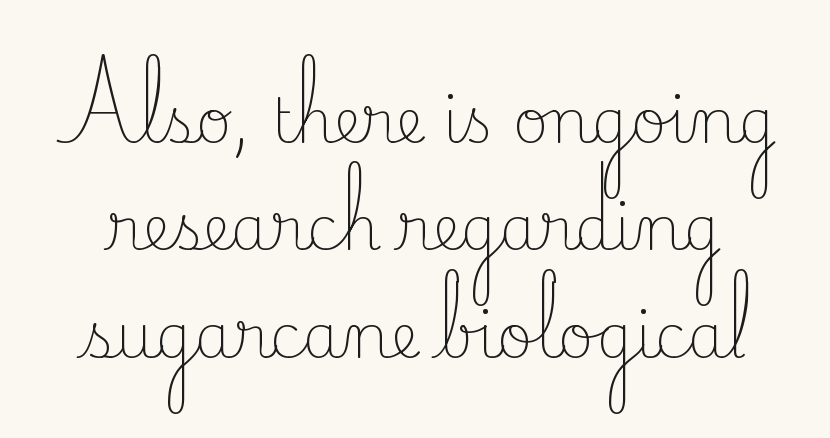
Q: Is the text bold? A: No.
Q: Is the text italic (slanted)? A: No, it is upright.
Q: Is the typeface a serif or a sans-serif typeface? A: Serif.
Q: Is the text underlined? A: No.
Q: Is the spacing between letters normal or unusually wide? A: Normal.
Q: Width (condensed, normal, or wide)? A: Normal.
Q: Stroke contrast? A: Low.
Q: x-height? A: Small.
Q: Monospaced? A: No.
